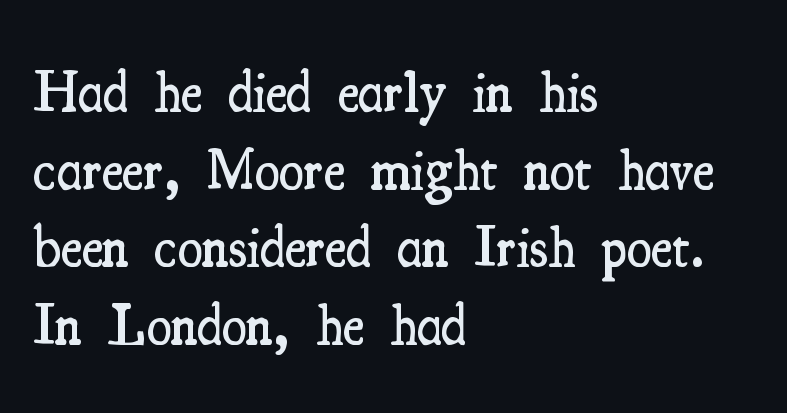
The image shows 57 px semibold, condensed serif type, upright; set left-aligned, normal line spacing (1.36x), normal letter spacing, not underlined; medium stroke contrast and a small x-height.
